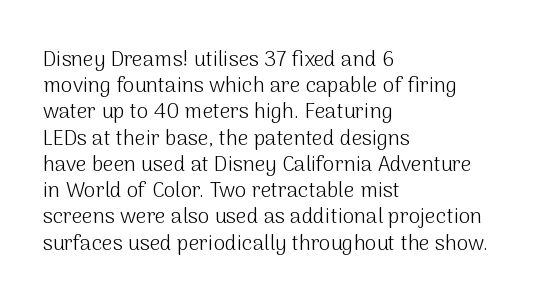
{"italic": "no", "bold": "no", "underline": "no", "align": "left", "line_spacing": "normal", "line_spacing_ratio": 1.25, "letter_spacing": "normal", "letter_spacing_em": 0.0, "glyph_px": 21}
